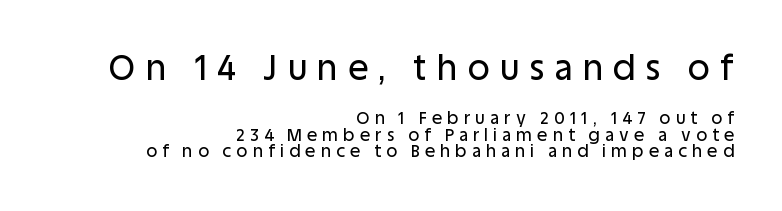
The image shows 34 px sans-serif type, upright; set right-aligned, tight line spacing (0.97x), unusually wide letter spacing (+0.31 em), not underlined; the first (top) block is 2.0x larger; low stroke contrast and a large x-height.
